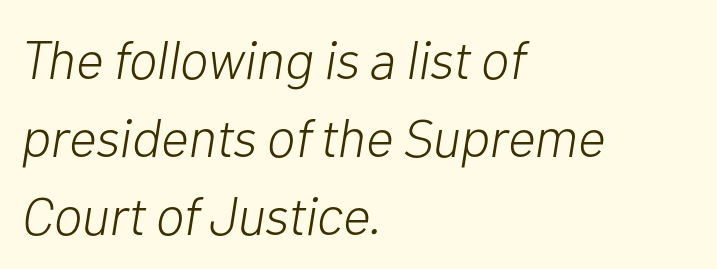
Q: Is the text bold? A: No.
Q: Is the text italic (slanted)? A: Yes, it leans right by about 10 degrees.
Q: Is the text underlined? A: No.
Q: How is the paragraph aligned? A: Left-aligned.
Q: Is the spacing between letters normal or unusually wide? A: Normal.
Q: Is the spacing between lines tight, normal or loose? A: Normal.
Q: Width (condensed, normal, or wide)? A: Normal.
Q: Stroke contrast? A: Low.
Q: x-height? A: Medium.
Q: Monospaced? A: No.
